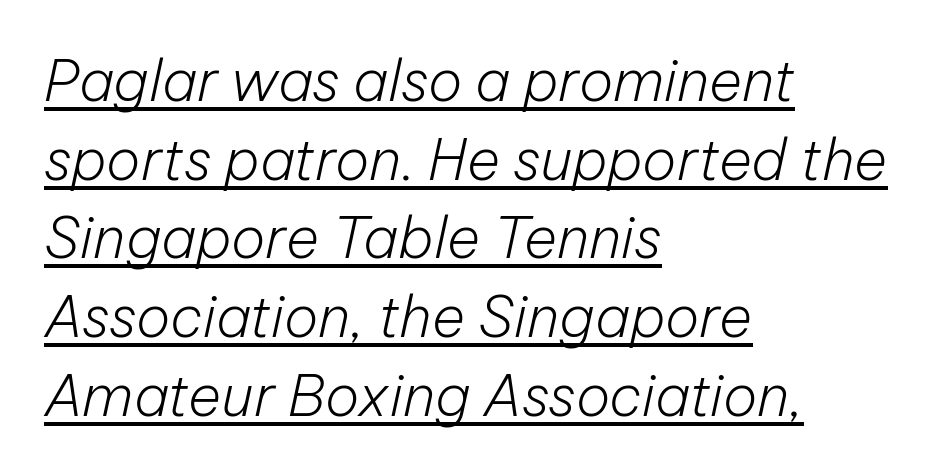
Q: Is the text bold? A: No.
Q: Is the text italic (slanted)? A: Yes, it leans right by about 12 degrees.
Q: Is the text underlined? A: Yes.
Q: How is the paragraph aligned? A: Left-aligned.
Q: Is the spacing between letters normal or unusually wide? A: Normal.
Q: Is the spacing between lines tight, normal or loose? A: Normal.
Q: Width (condensed, normal, or wide)? A: Normal.
Q: Stroke contrast? A: Low.
Q: x-height? A: Medium.
Q: Monospaced? A: No.
